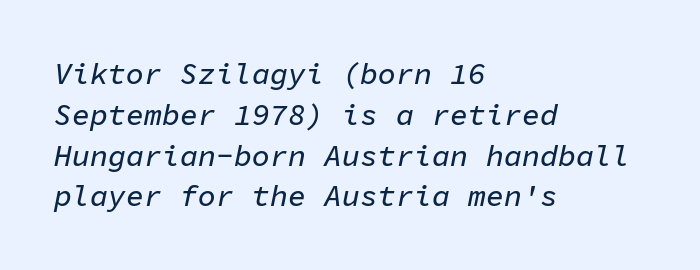
Q: Is the text italic (slanted)? A: Yes, it leans right by about 11 degrees.
Q: Is the text underlined? A: No.
Q: How is the paragraph aligned? A: Left-aligned.
Q: Is the spacing between letters normal or unusually wide? A: Normal.
Q: Is the spacing between lines tight, normal or loose? A: Normal.
Q: Width (condensed, normal, or wide)? A: Normal.
Q: Stroke contrast? A: Low.
Q: x-height? A: Medium.
Q: Monospaced? A: Yes.
